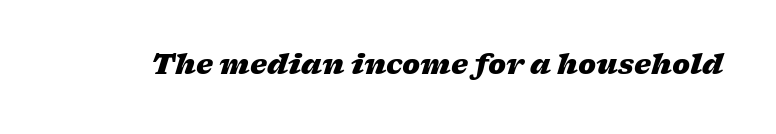
{"italic": "yes", "lean": "right", "slant_degrees": 17, "bold": "yes", "underline": "no", "letter_spacing": "normal", "letter_spacing_em": 0.0, "glyph_px": 27}
